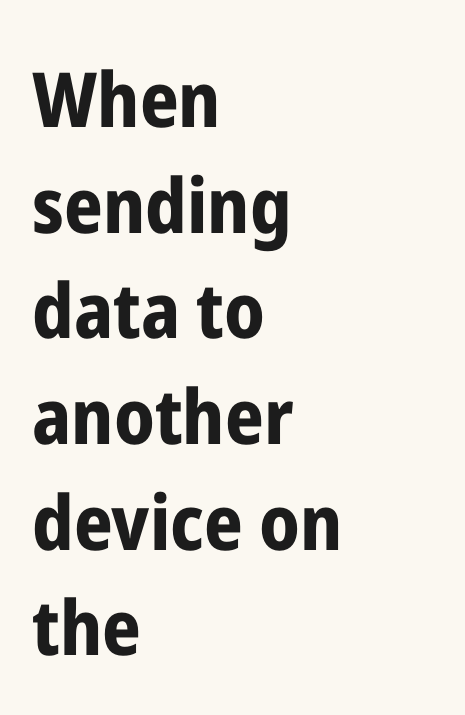
Is this a sans? Yes — the strokes have no serifs. If you measured baseline to baseline, you'd find a middling distance. Stroke thickness is high; the sample reads as a true bold. Nobody drew a line under any word here. How are the letters spaced? Ordinarily, with no added tracking.
